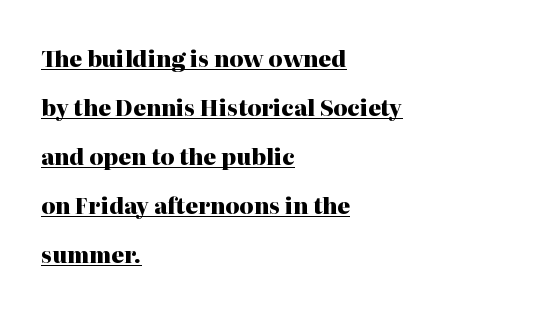
Short note: letters normally spaced. The lettering holds an erect, upright posture throughout. The sample's only ornament is a line tracing under the words. The compositor pushed each line to the left boundary. A dark, heavy texture on the line: the type is bold.
